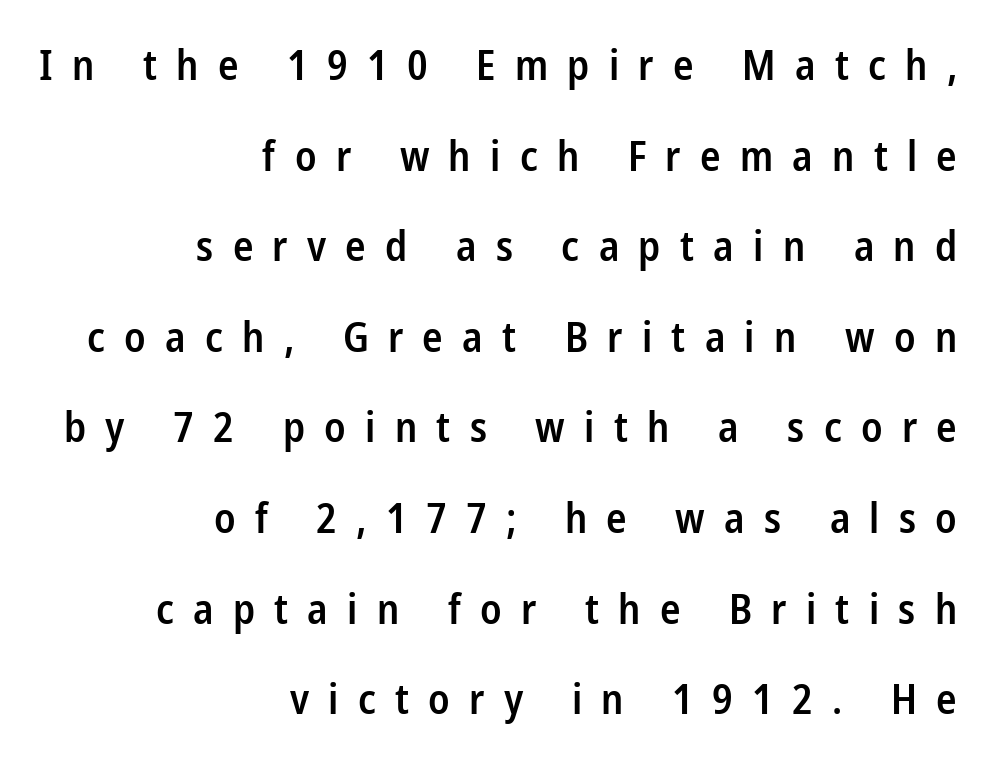
{"serif": "no", "italic": "no", "bold": "semi", "weight": "semibold", "width": "condensed", "stroke_contrast": "low", "x_height": "medium", "monospaced": "no", "underline": "no", "align": "right", "line_spacing": "loose", "line_spacing_ratio": 2.21, "letter_spacing": "wide", "letter_spacing_em": 0.47, "glyph_px": 41}
